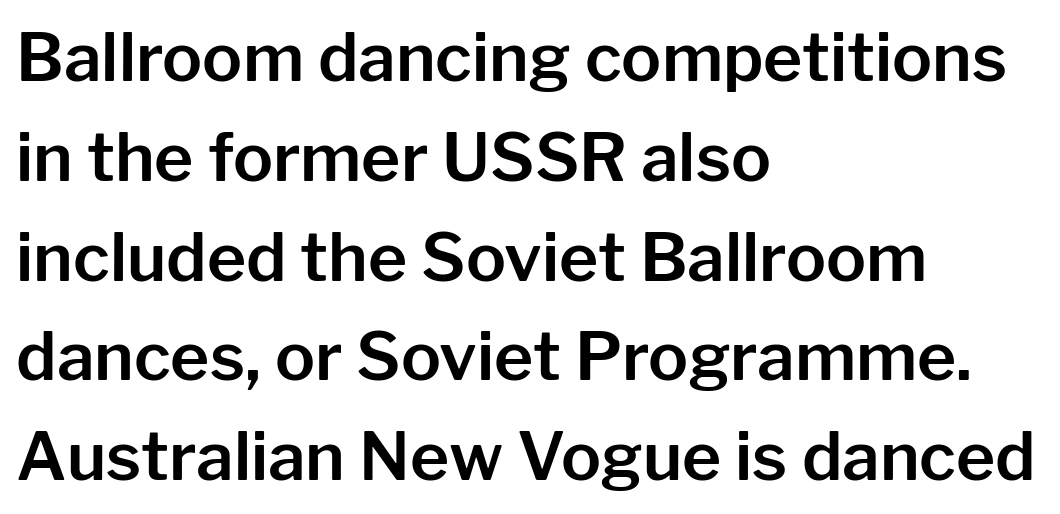
{"serif": "no", "italic": "no", "width": "normal", "stroke_contrast": "low", "x_height": "medium", "monospaced": "no", "underline": "no", "align": "left", "line_spacing": "normal", "line_spacing_ratio": 1.49, "letter_spacing": "normal", "letter_spacing_em": 0.0, "glyph_px": 67}
